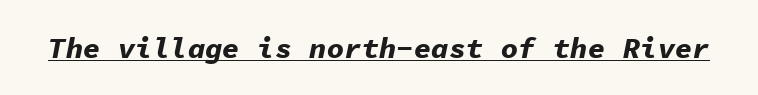
Q: Is the text bold? A: Yes.
Q: Is the text italic (slanted)? A: Yes, it leans right by about 11 degrees.
Q: Is the text underlined? A: Yes.
Q: Is the spacing between letters normal or unusually wide? A: Normal.
Q: Width (condensed, normal, or wide)? A: Normal.
Q: Stroke contrast? A: Low.
Q: x-height? A: Medium.
Q: Monospaced? A: Yes.
